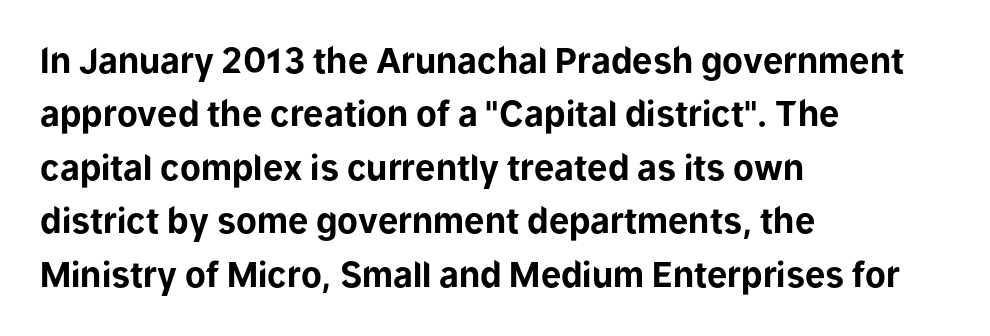
{"serif": "no", "italic": "no", "bold": "yes", "weight": "bold", "width": "normal", "stroke_contrast": "low", "x_height": "medium", "monospaced": "no", "underline": "no", "align": "left", "line_spacing": "normal", "line_spacing_ratio": 1.57, "letter_spacing": "normal", "letter_spacing_em": 0.0, "glyph_px": 34}
